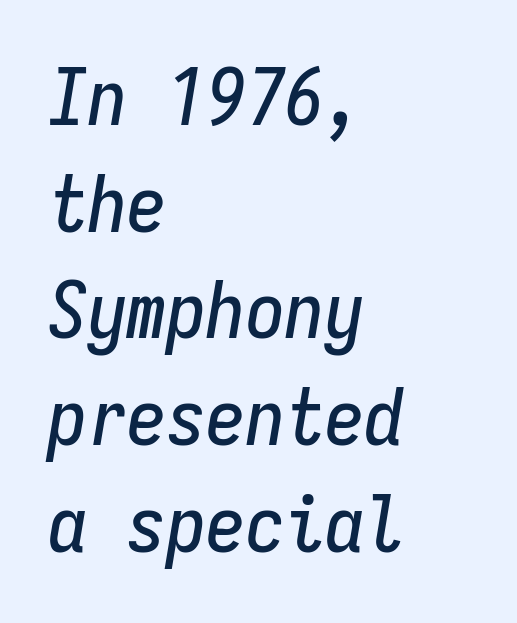
{"italic": "yes", "lean": "right", "slant_degrees": 9, "width": "condensed", "stroke_contrast": "low", "x_height": "medium", "monospaced": "yes", "underline": "no", "align": "left", "line_spacing": "normal", "line_spacing_ratio": 1.35, "letter_spacing": "normal", "letter_spacing_em": 0.0, "glyph_px": 79}
